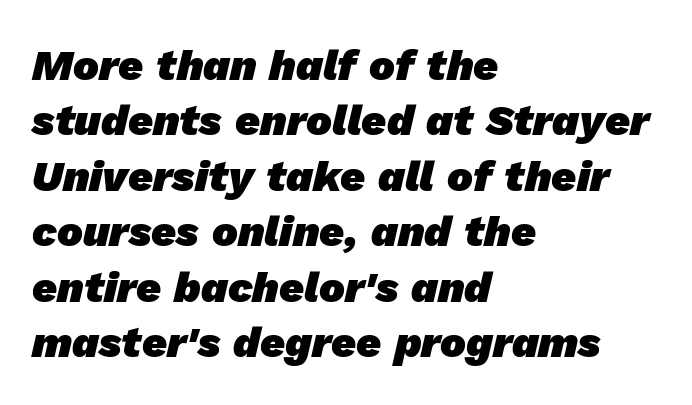
Glyph-to-glyph distance matches everyday printed text. Heft: maximum for text — a bold. Think of a printed novel: that variable character pitch is what you see here. Horizontal alignment here is leftward, the default for most running prose. The space directly below the letters is spotless. What kind of face is this? One without serifs — a sans.
